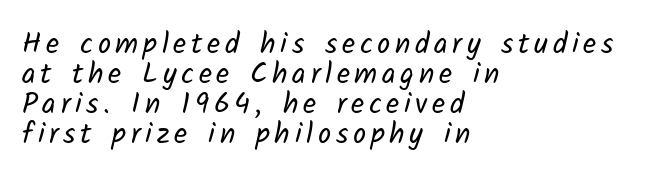
{"serif": "no", "bold": "no", "weight": "regular", "width": "normal", "stroke_contrast": "low", "x_height": "medium", "monospaced": "no", "underline": "no", "align": "left", "line_spacing": "tight", "line_spacing_ratio": 1.03, "glyph_px": 29}
